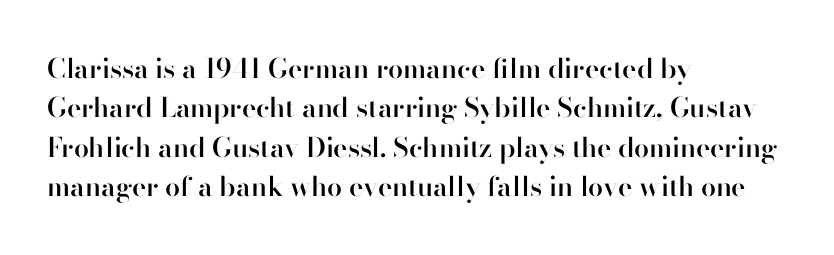
Q: Is the text bold? A: Semi-bold.
Q: Is the text italic (slanted)? A: No, it is upright.
Q: Is the text underlined? A: No.
Q: How is the paragraph aligned? A: Left-aligned.
Q: Is the spacing between letters normal or unusually wide? A: Normal.
Q: Is the spacing between lines tight, normal or loose? A: Normal.
